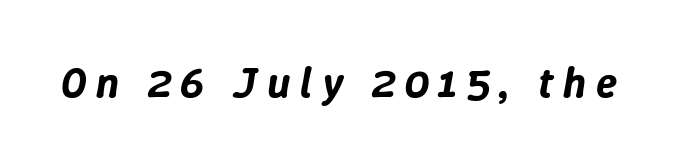
{"italic": "yes", "lean": "right", "slant_degrees": 9, "width": "normal", "stroke_contrast": "low", "x_height": "medium", "monospaced": "no", "underline": "no", "letter_spacing": "wide", "letter_spacing_em": 0.22, "glyph_px": 43}
